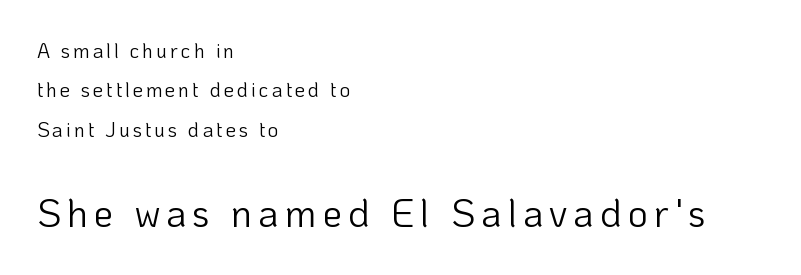
The image shows 39 px light sans-serif type, upright; set left-aligned, loose line spacing (1.97x), not underlined; the second (bottom) block is 1.95x larger; low stroke contrast and a medium x-height.
